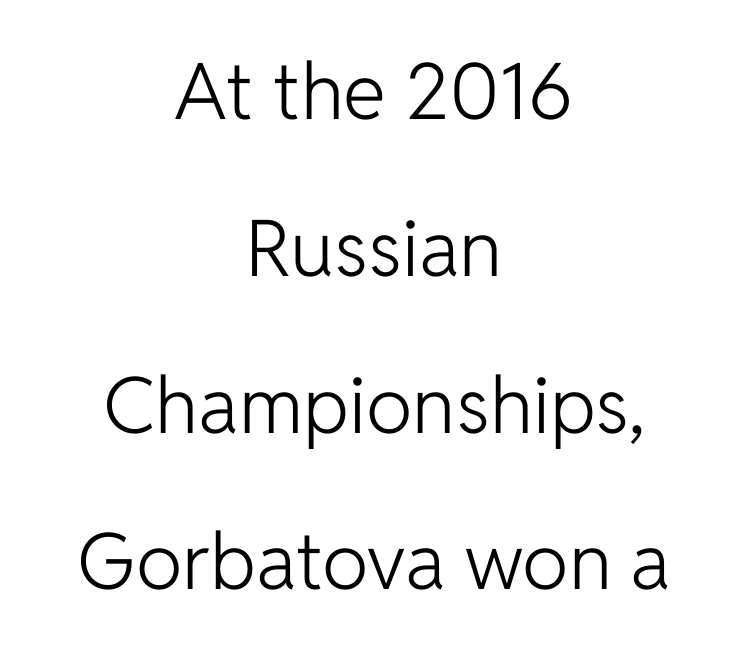
{"serif": "no", "italic": "no", "bold": "no", "weight": "light", "width": "normal", "stroke_contrast": "low", "x_height": "medium", "monospaced": "no", "underline": "no", "align": "center", "line_spacing": "loose", "line_spacing_ratio": 2.01, "letter_spacing": "normal", "letter_spacing_em": 0.0, "glyph_px": 78}
